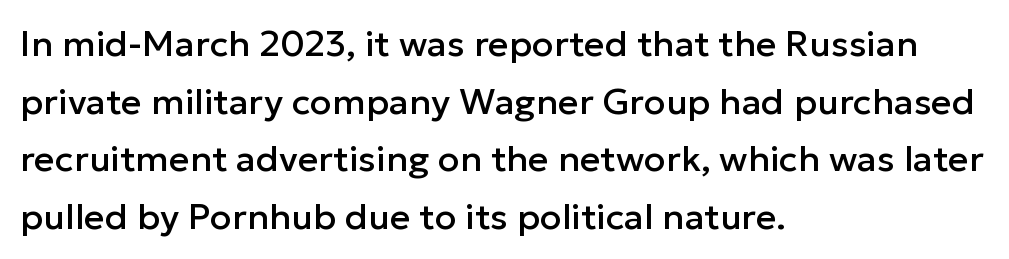
The image shows 36 px sans-serif type, upright; set left-aligned, normal line spacing (1.6x), normal letter spacing, not underlined; low stroke contrast and a medium x-height.
